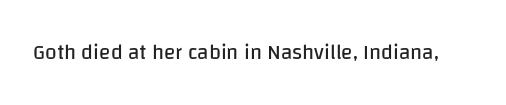
{"italic": "no", "bold": "no", "underline": "no", "letter_spacing": "normal", "letter_spacing_em": 0.0, "glyph_px": 21}
